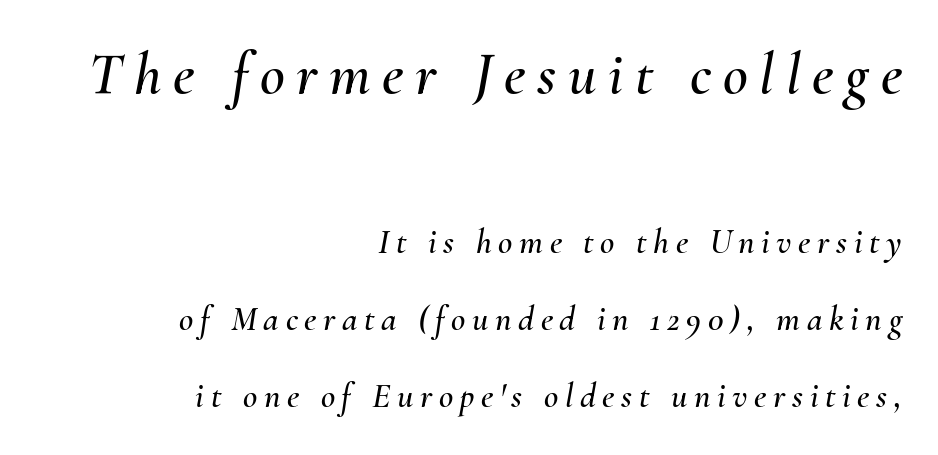
Q: Is the text italic (slanted)? A: Yes, it leans right by about 10 degrees.
Q: Is the text underlined? A: No.
Q: How is the paragraph aligned? A: Right-aligned.
Q: Is the spacing between lines tight, normal or loose? A: Loose.
Q: Which block of text is set in a larger size, the first (top) or the second (bottom)? A: The first (top) one.
Q: Width (condensed, normal, or wide)? A: Normal.
Q: Stroke contrast? A: Medium.
Q: x-height? A: Small.
Q: Monospaced? A: No.
